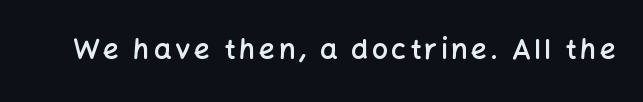
The image shows 28 px semibold sans-serif type, upright; set not underlined; low stroke contrast and a medium x-height.
